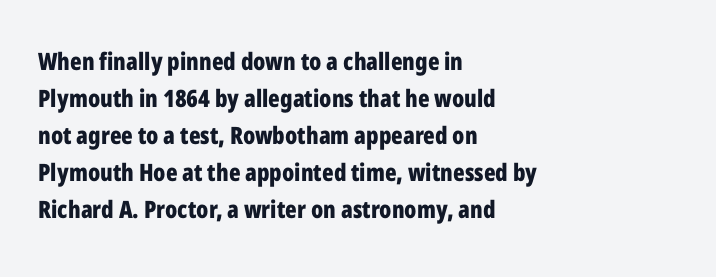
Q: Is the text bold? A: Yes.
Q: Is the text italic (slanted)? A: No, it is upright.
Q: Is the text underlined? A: No.
Q: How is the paragraph aligned? A: Left-aligned.
Q: Is the spacing between letters normal or unusually wide? A: Normal.
Q: Is the spacing between lines tight, normal or loose? A: Normal.
